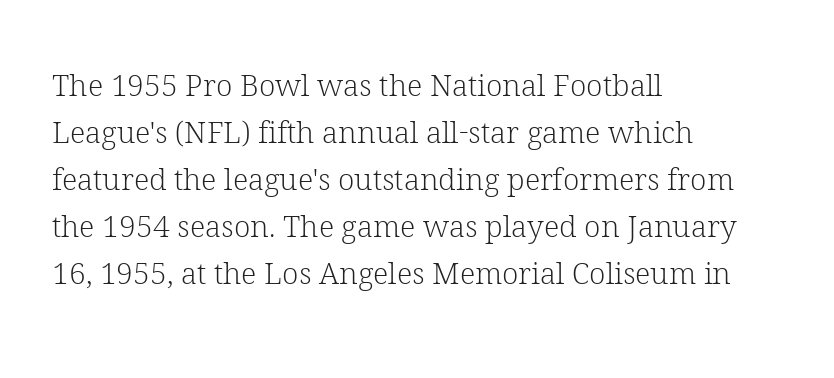
Q: Is the text bold? A: No.
Q: Is the text italic (slanted)? A: No, it is upright.
Q: Is the typeface a serif or a sans-serif typeface? A: Serif.
Q: Is the text underlined? A: No.
Q: How is the paragraph aligned? A: Left-aligned.
Q: Is the spacing between letters normal or unusually wide? A: Normal.
Q: Is the spacing between lines tight, normal or loose? A: Normal.
Q: Width (condensed, normal, or wide)? A: Normal.
Q: Stroke contrast? A: Low.
Q: x-height? A: Medium.
Q: Monospaced? A: No.
